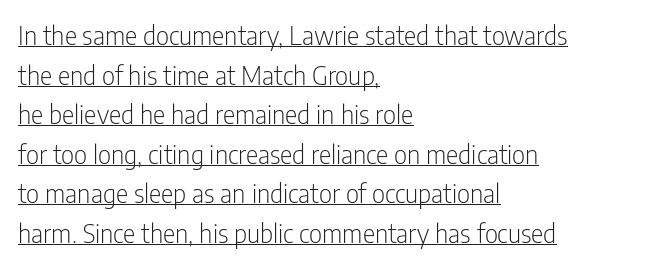
When letters stand straight like this, we call the style roman or upright. The ragged edge is on the right, which tells us the setting is flush left. This block has exactly the height ordinary leading produces. Has an underline been added? It has.
